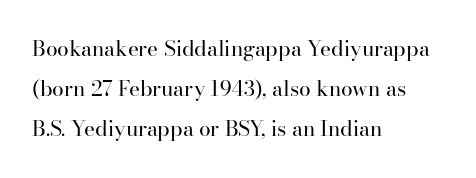
The image shows 21 px text type, upright; set left-aligned, loose line spacing (1.91x), normal letter spacing, not underlined.
